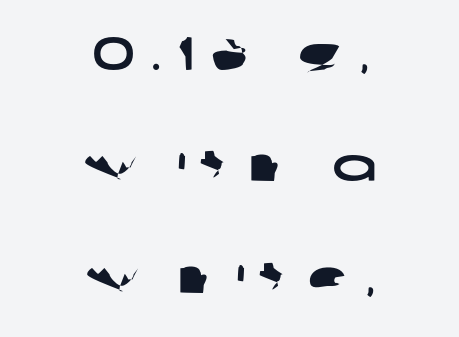
Glance below the letters and you will spot only blank space. Compared with typical paragraphs, the rows here are farther apart. You could not count columns in this text — the font is proportionally spaced. Spacing between characters has been opened up far beyond the box default.
